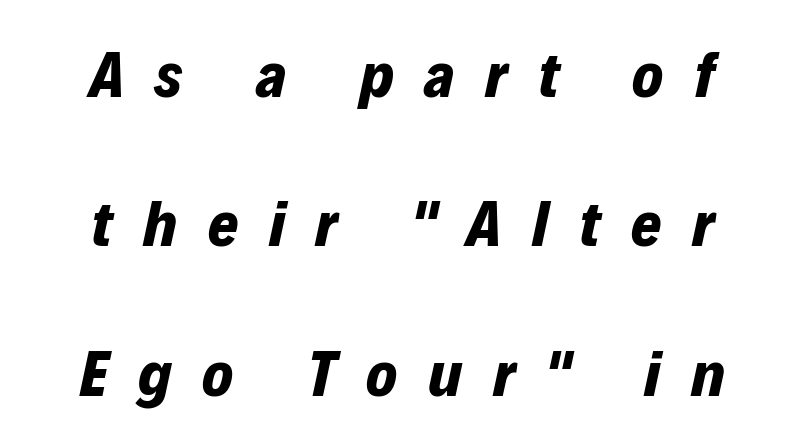
Compared with ordinary roman type, these characters are visibly tilted. Regarding leading, the lines here are spaced well apart. The words here are not underlined. Visually the block forms a symmetrical silhouette, jagged on both flanks. A full-strength bold gives these letters their thick strokes.
